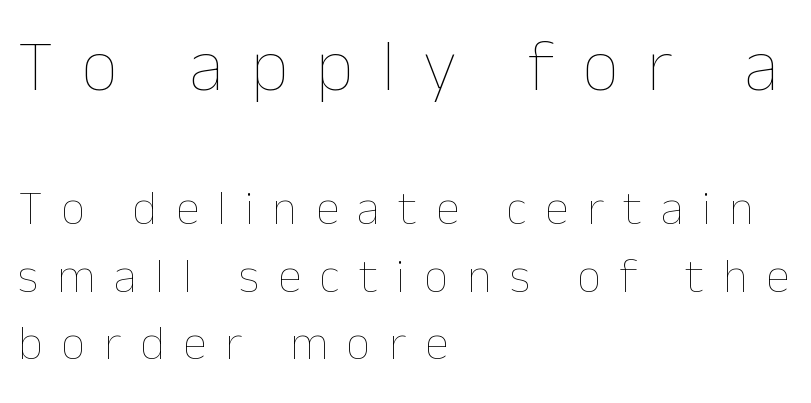
Q: Is the text bold? A: No.
Q: Is the text italic (slanted)? A: No, it is upright.
Q: Is the text underlined? A: No.
Q: How is the paragraph aligned? A: Left-aligned.
Q: Is the spacing between letters normal or unusually wide? A: Unusually wide.
Q: Is the spacing between lines tight, normal or loose? A: Normal.
Q: Which block of text is set in a larger size, the first (top) or the second (bottom)? A: The first (top) one.
Q: Width (condensed, normal, or wide)? A: Normal.
Q: Stroke contrast? A: Low.
Q: x-height? A: Medium.
Q: Monospaced? A: No.
